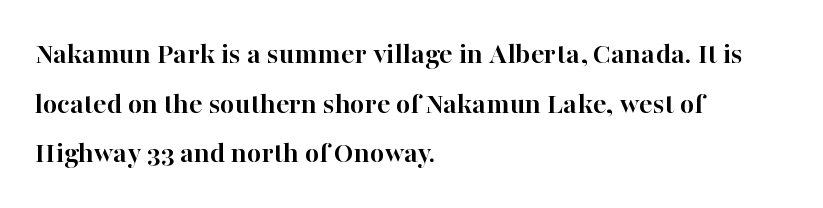
If you drew a ruler down the left edge, every line would touch it. Are there feet on the stems? There are — it's a serif. No extra tracking has been applied to these lines. Designer's note — italics off, roman on. A typesetter would call this leading conventional body-copy spacing.
